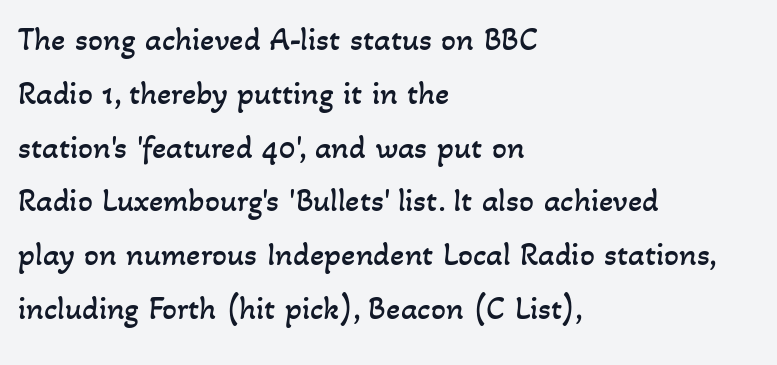
Only glyphs here, with clear space below each row. Default kerning and tracking; the words read as compact shapes. Leftover space on each line is placed entirely after the last word. No extra ink here — the face is not bold. The passage shown is typed in a proportional face where columns would drift. The space between consecutive lines is moderate.
